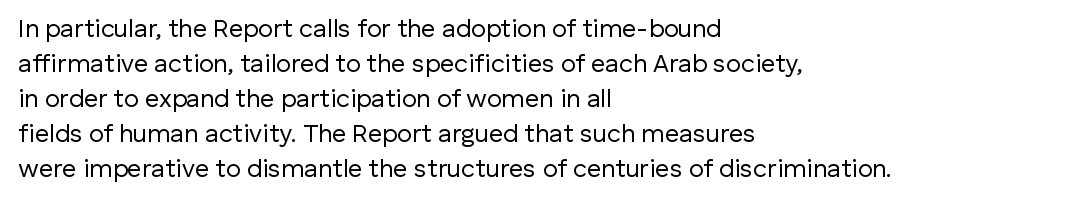
The image shows 25 px text type, upright; set left-aligned, normal line spacing (1.4x), normal letter spacing, not underlined.
